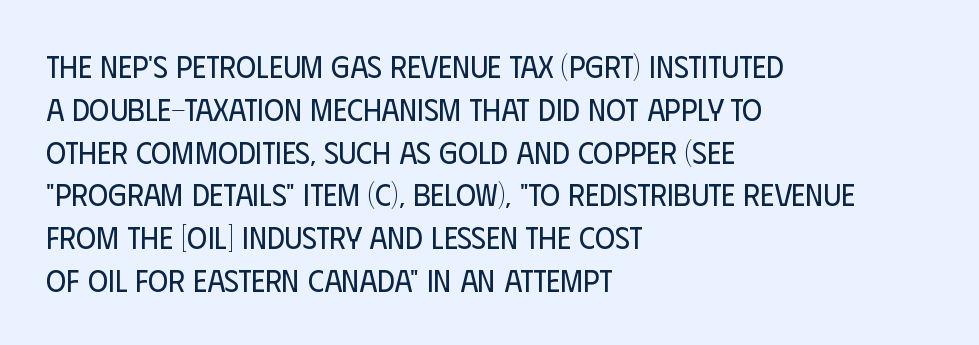
Q: Is the text bold? A: No.
Q: Is the text italic (slanted)? A: No, it is upright.
Q: Is the typeface a serif or a sans-serif typeface? A: Sans-serif.
Q: Is the text underlined? A: No.
Q: How is the paragraph aligned? A: Left-aligned.
Q: Is the spacing between letters normal or unusually wide? A: Normal.
Q: Is the spacing between lines tight, normal or loose? A: Normal.
Q: Width (condensed, normal, or wide)? A: Condensed.
Q: Stroke contrast? A: Low.
Q: x-height? A: Large.
Q: Monospaced? A: No.
